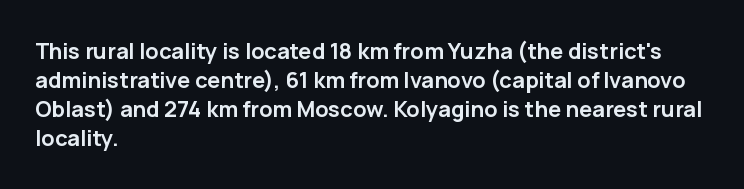
Q: Is the text bold? A: Yes.
Q: Is the text italic (slanted)? A: No, it is upright.
Q: Is the text underlined? A: No.
Q: How is the paragraph aligned? A: Left-aligned.
Q: Is the spacing between letters normal or unusually wide? A: Normal.
Q: Is the spacing between lines tight, normal or loose? A: Normal.
